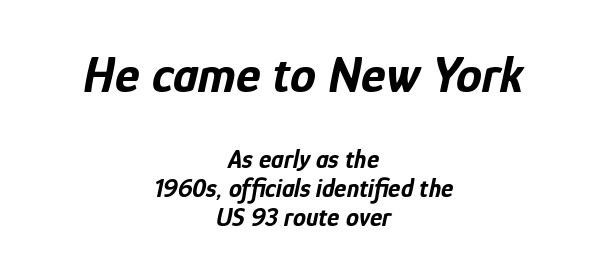
Pretty heavy lettering here — definitely bold. Does the bottom block carry the larger type? No, the top block does. Designer's note — italics engaged. Do the characters align in a grid? No, the font is proportional. These lines are centered, leaving both edges ragged. Decoration check: the copy has no underline.
